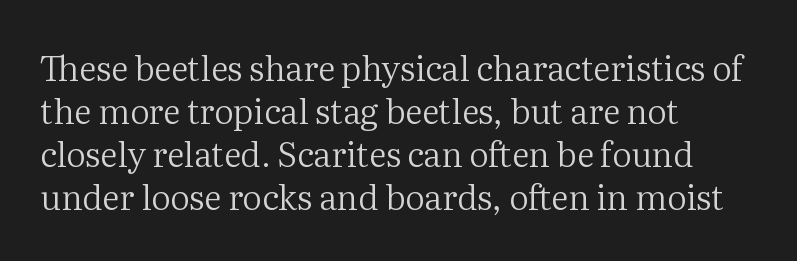
Q: Is the text bold? A: No.
Q: Is the text italic (slanted)? A: No, it is upright.
Q: Is the typeface a serif or a sans-serif typeface? A: Serif.
Q: Is the text underlined? A: No.
Q: How is the paragraph aligned? A: Left-aligned.
Q: Is the spacing between letters normal or unusually wide? A: Normal.
Q: Is the spacing between lines tight, normal or loose? A: Normal.
Q: Width (condensed, normal, or wide)? A: Normal.
Q: Stroke contrast? A: Medium.
Q: x-height? A: Medium.
Q: Monospaced? A: No.
